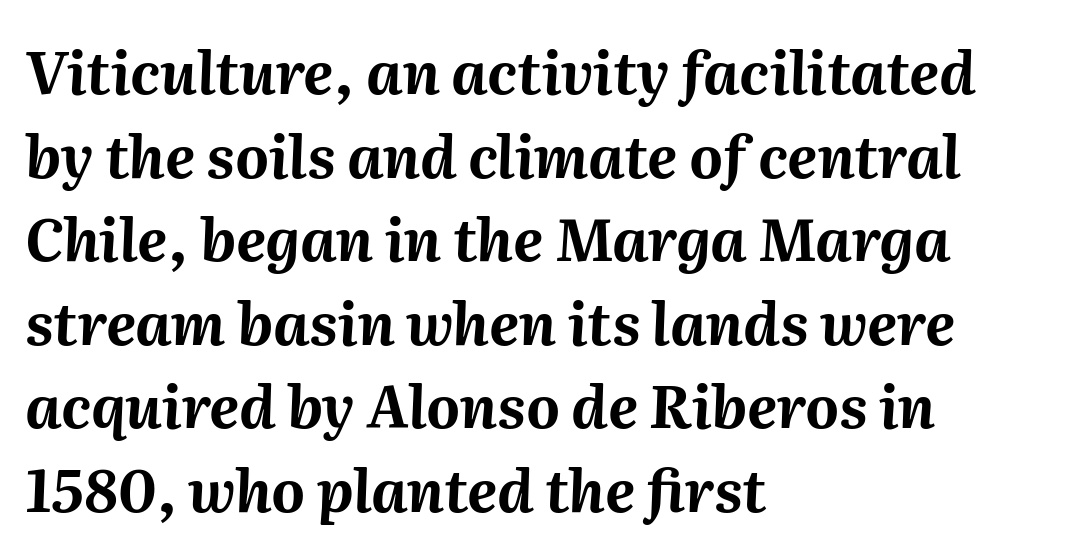
{"italic": "yes", "lean": "right", "slant_degrees": 2, "bold": "yes", "weight": "bold", "width": "normal", "stroke_contrast": "medium", "x_height": "medium", "monospaced": "no", "underline": "no", "align": "left", "line_spacing": "normal", "line_spacing_ratio": 1.44, "letter_spacing": "normal", "letter_spacing_em": 0.0, "glyph_px": 58}
